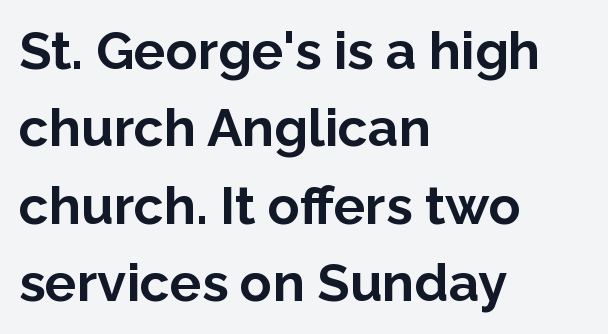
Q: Is the text bold? A: Yes.
Q: Is the text italic (slanted)? A: No, it is upright.
Q: Is the typeface a serif or a sans-serif typeface? A: Sans-serif.
Q: Is the text underlined? A: No.
Q: How is the paragraph aligned? A: Left-aligned.
Q: Is the spacing between letters normal or unusually wide? A: Normal.
Q: Is the spacing between lines tight, normal or loose? A: Normal.
Q: Width (condensed, normal, or wide)? A: Normal.
Q: Stroke contrast? A: Low.
Q: x-height? A: Medium.
Q: Monospaced? A: No.
